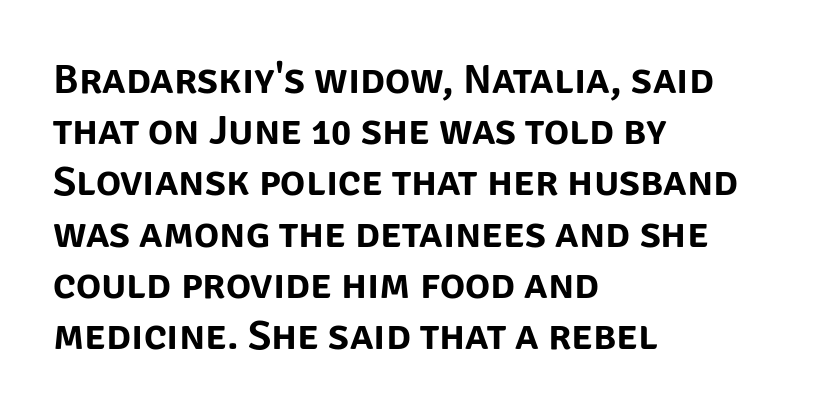
Q: Is the text italic (slanted)? A: No, it is upright.
Q: Is the typeface a serif or a sans-serif typeface? A: Sans-serif.
Q: Is the text underlined? A: No.
Q: How is the paragraph aligned? A: Left-aligned.
Q: Is the spacing between letters normal or unusually wide? A: Normal.
Q: Width (condensed, normal, or wide)? A: Normal.
Q: Stroke contrast? A: Low.
Q: x-height? A: Large.
Q: Monospaced? A: No.
